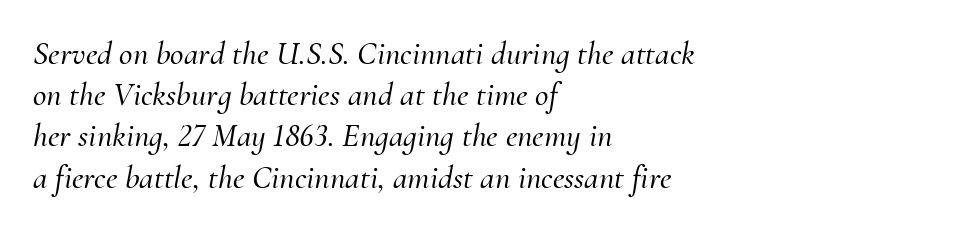
The rendering anchors every line to the left-hand side. Bare-footed words on every line. You can tell it's italic because the verticals aren't actually vertical. Between one letter and the next there's only the usual sliver of space.
